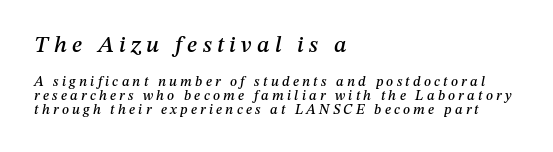
{"italic": "yes", "lean": "right", "slant_degrees": 12, "underline": "no", "align": "left", "line_spacing": "tight", "line_spacing_ratio": 0.99, "letter_spacing": "wide", "letter_spacing_em": 0.23, "larger_block": "first", "size_ratio": 1.64, "glyph_px": 23}
